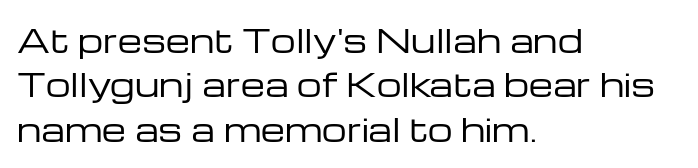
Q: Is the text bold? A: No.
Q: Is the text italic (slanted)? A: No, it is upright.
Q: Is the typeface a serif or a sans-serif typeface? A: Sans-serif.
Q: Is the text underlined? A: No.
Q: How is the paragraph aligned? A: Left-aligned.
Q: Is the spacing between letters normal or unusually wide? A: Normal.
Q: Is the spacing between lines tight, normal or loose? A: Normal.
Q: Width (condensed, normal, or wide)? A: Wide.
Q: Stroke contrast? A: Low.
Q: x-height? A: Medium.
Q: Monospaced? A: No.
